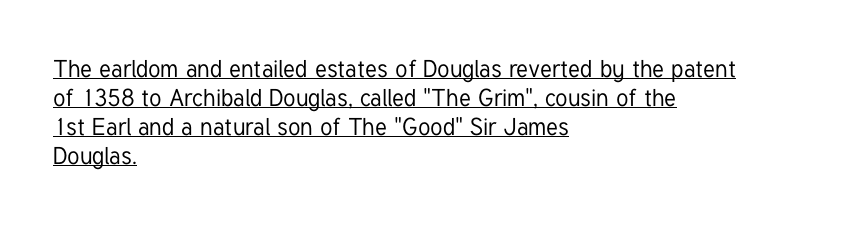
The image shows 24 px text type, upright; set left-aligned, line spacing 1.21x, normal letter spacing, underlined.
